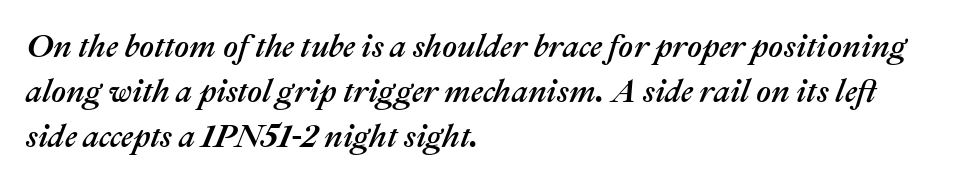
Regarding leading, the lines here are spaced in the standard way. In terms of posture, this sample is oblique. You could call the tracking neutral — neither tight nor loose. The rendering anchors every line to the left-hand side. Is this a fixed-width face? No — the glyphs have proportional, varying widths.
